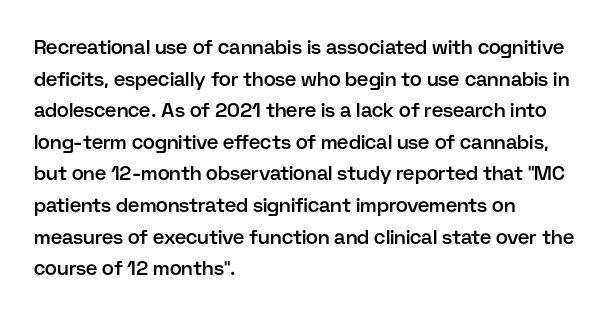
{"italic": "no", "bold": "semi", "underline": "no", "align": "left", "line_spacing": "normal", "line_spacing_ratio": 1.58, "letter_spacing": "normal", "letter_spacing_em": 0.0, "glyph_px": 20}
